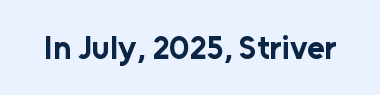
{"serif": "no", "italic": "no", "bold": "yes", "weight": "bold", "width": "normal", "stroke_contrast": "low", "x_height": "medium", "monospaced": "no", "underline": "no", "letter_spacing": "normal", "letter_spacing_em": 0.0, "glyph_px": 32}
